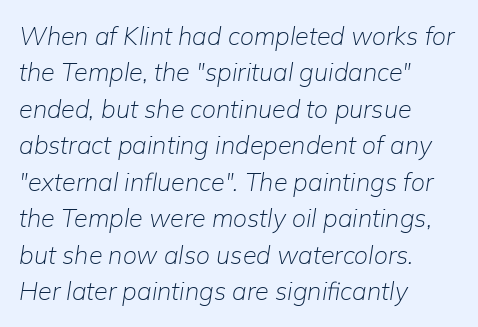
{"italic": "yes", "lean": "right", "slant_degrees": 9, "bold": "no", "underline": "no", "align": "left", "line_spacing": "normal", "line_spacing_ratio": 1.46, "letter_spacing": "normal", "letter_spacing_em": 0.0, "glyph_px": 25}
